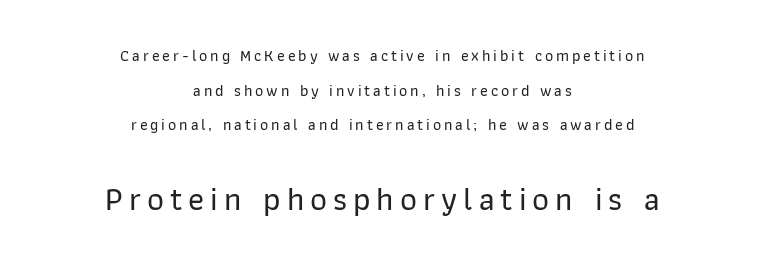
Q: Is the text italic (slanted)? A: No, it is upright.
Q: Is the typeface a serif or a sans-serif typeface? A: Sans-serif.
Q: Is the text underlined? A: No.
Q: How is the paragraph aligned? A: Centered.
Q: Is the spacing between lines tight, normal or loose? A: Loose.
Q: Which block of text is set in a larger size, the first (top) or the second (bottom)? A: The second (bottom) one.
Q: Width (condensed, normal, or wide)? A: Normal.
Q: Stroke contrast? A: Low.
Q: x-height? A: Medium.
Q: Monospaced? A: No.
